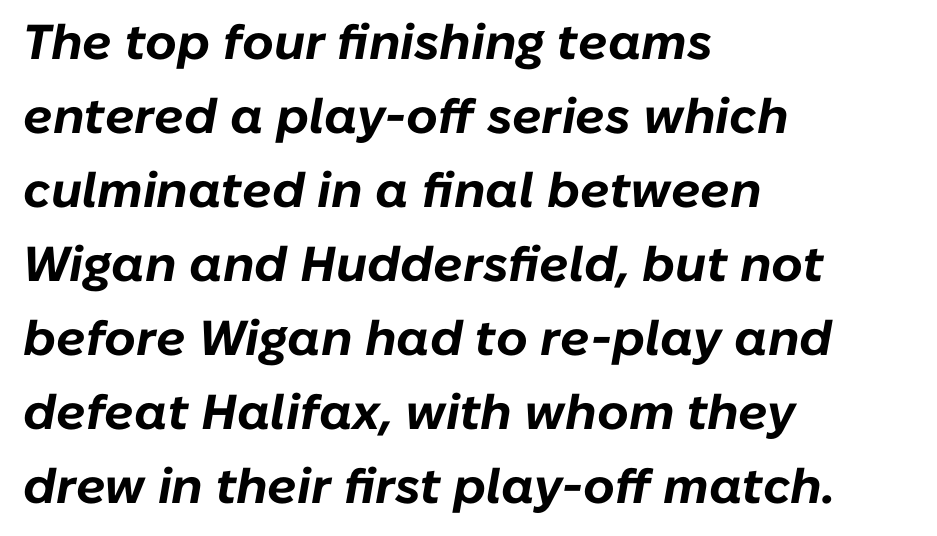
The image shows 49 px bold type, italic (leaning right); set left-aligned, normal line spacing (1.51x), normal letter spacing, not underlined; low stroke contrast and a medium x-height.
